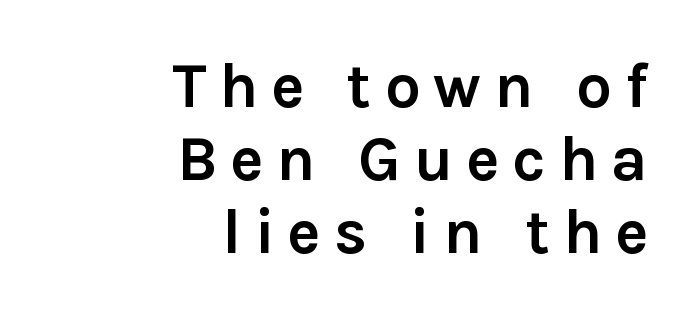
Q: Is the text bold? A: Yes.
Q: Is the text italic (slanted)? A: No, it is upright.
Q: Is the typeface a serif or a sans-serif typeface? A: Sans-serif.
Q: Is the text underlined? A: No.
Q: How is the paragraph aligned? A: Right-aligned.
Q: Is the spacing between letters normal or unusually wide? A: Unusually wide.
Q: Width (condensed, normal, or wide)? A: Normal.
Q: x-height? A: Medium.
Q: Monospaced? A: No.
